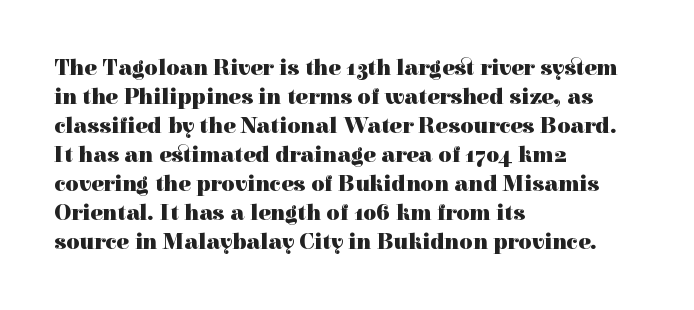
Q: Is the text bold? A: Yes.
Q: Is the text italic (slanted)? A: No, it is upright.
Q: Is the text underlined? A: No.
Q: How is the paragraph aligned? A: Left-aligned.
Q: Is the spacing between letters normal or unusually wide? A: Normal.
Q: Is the spacing between lines tight, normal or loose? A: Normal.
